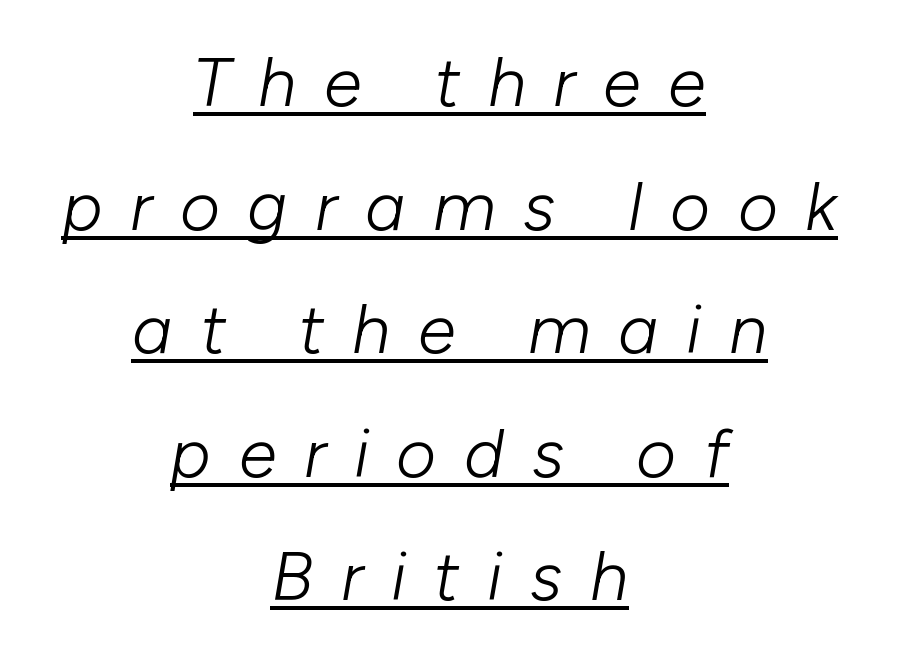
{"italic": "yes", "lean": "right", "slant_degrees": 10, "bold": "no", "weight": "light", "width": "normal", "stroke_contrast": "low", "x_height": "medium", "monospaced": "no", "underline": "yes", "align": "center", "line_spacing_ratio": 1.79, "letter_spacing": "wide", "letter_spacing_em": 0.4, "glyph_px": 69}
